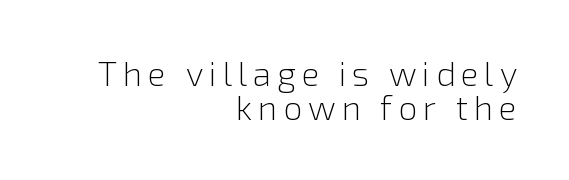
{"serif": "no", "italic": "no", "bold": "no", "weight": "light", "width": "normal", "x_height": "medium", "monospaced": "no", "underline": "no", "align": "right", "line_spacing": "tight", "line_spacing_ratio": 1.0, "glyph_px": 34}
